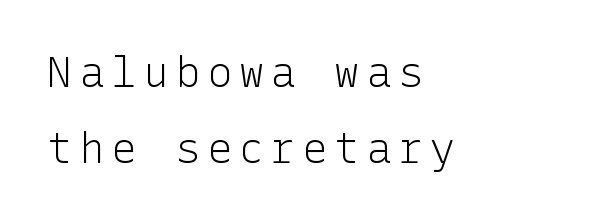
{"serif": "no", "italic": "no", "bold": "no", "weight": "light", "width": "normal", "stroke_contrast": "low", "x_height": "medium", "underline": "no", "align": "left", "line_spacing_ratio": 1.82, "glyph_px": 42}
